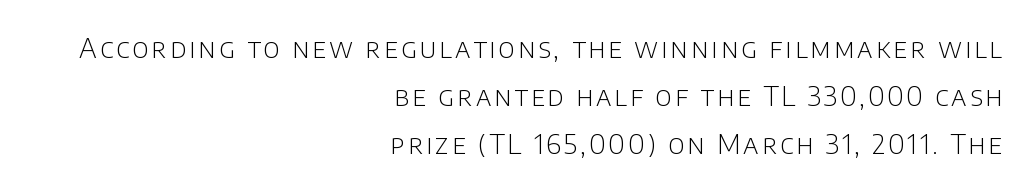
The image shows 27 px text type, upright; set right-aligned, line spacing 1.78x, not underlined.
